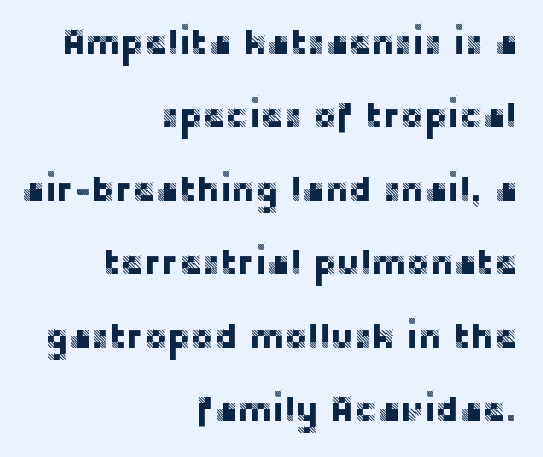
Leftover space on each line is placed entirely before the opening word. Is there any slant? The stems are plumb. Between one letter and the next there's only the usual sliver of space. These lines are rendered in a variable-pitch font.
